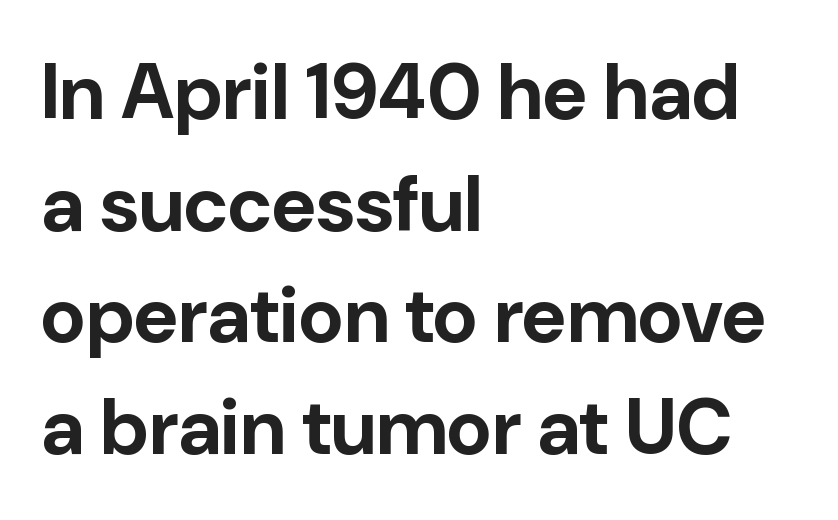
{"serif": "no", "italic": "no", "bold": "yes", "weight": "bold", "width": "normal", "stroke_contrast": "low", "x_height": "medium", "monospaced": "no", "underline": "no", "align": "left", "line_spacing": "normal", "line_spacing_ratio": 1.43, "letter_spacing": "normal", "letter_spacing_em": 0.0, "glyph_px": 78}
